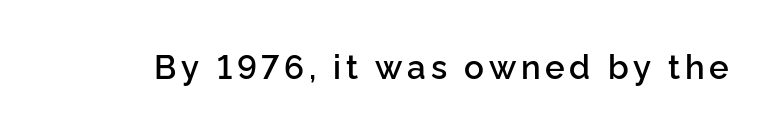
The image shows 33 px semibold sans-serif type, upright; set not underlined; low stroke contrast and a medium x-height.
